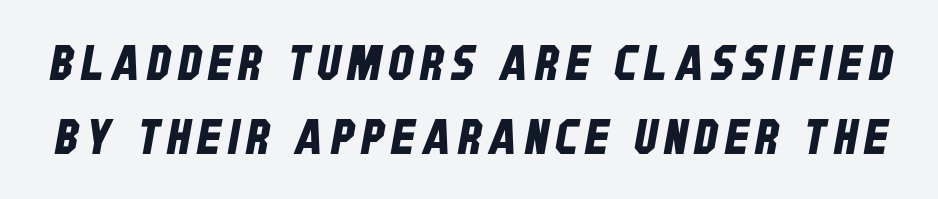
The image shows 49 px condensed sans-serif type; set normal line spacing (1.51x), not underlined; low stroke contrast and a large x-height.
